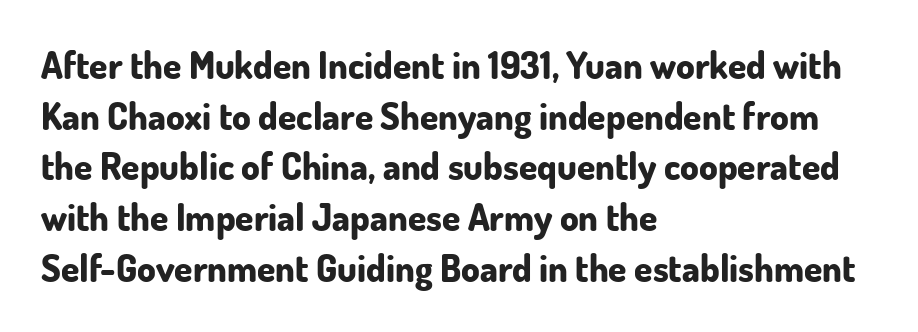
Q: Is the text bold? A: Yes.
Q: Is the text italic (slanted)? A: No, it is upright.
Q: Is the typeface a serif or a sans-serif typeface? A: Sans-serif.
Q: Is the text underlined? A: No.
Q: How is the paragraph aligned? A: Left-aligned.
Q: Is the spacing between letters normal or unusually wide? A: Normal.
Q: Is the spacing between lines tight, normal or loose? A: Normal.
Q: Width (condensed, normal, or wide)? A: Normal.
Q: Stroke contrast? A: Low.
Q: x-height? A: Small.
Q: Monospaced? A: No.
